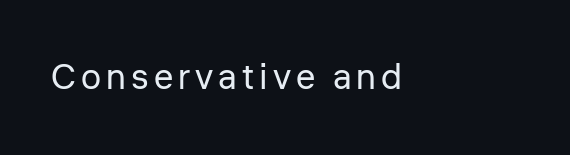
The image shows 36 px regular-weight sans-serif type, upright; set left-aligned, not underlined; low stroke contrast and a medium x-height.
